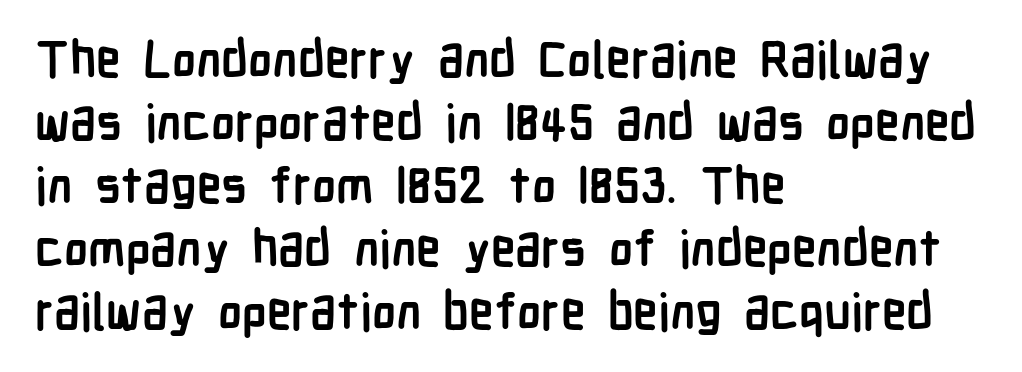
The image shows 50 px semibold, condensed sans-serif type, upright; set left-aligned, normal line spacing (1.26x), normal letter spacing, not underlined; low stroke contrast and a medium x-height.
